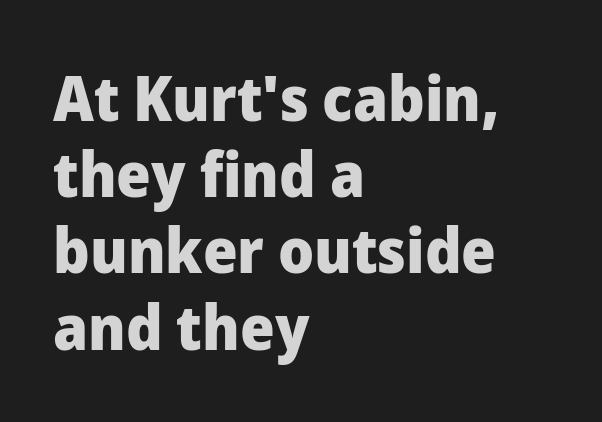
The image shows 63 px heavy sans-serif type, upright; set left-aligned, line spacing 1.21x, normal letter spacing, not underlined; low stroke contrast and a medium x-height.
